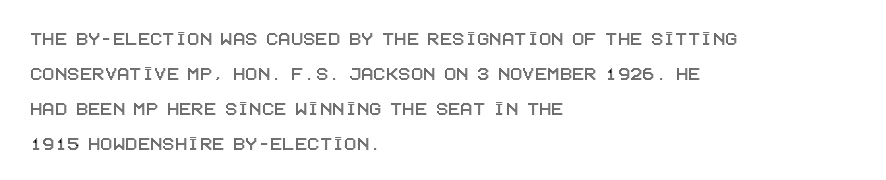
Q: Is the text italic (slanted)? A: No, it is upright.
Q: Is the text underlined? A: No.
Q: How is the paragraph aligned? A: Left-aligned.
Q: Is the spacing between letters normal or unusually wide? A: Normal.
Q: Is the spacing between lines tight, normal or loose? A: Normal.
